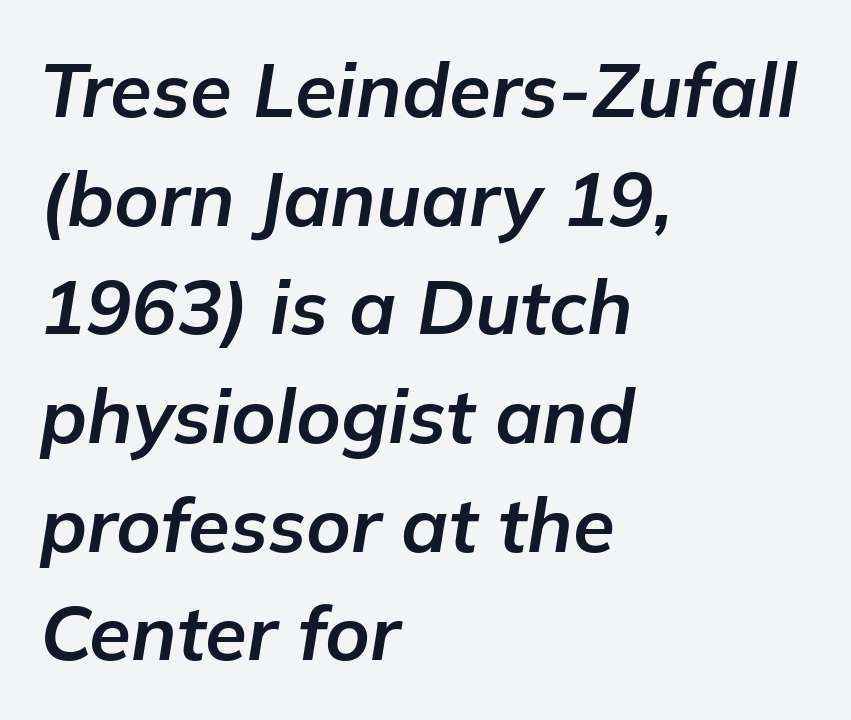
The image shows 76 px bold type, italic (leaning right); set left-aligned, normal line spacing (1.43x), normal letter spacing, not underlined; low stroke contrast and a medium x-height.
